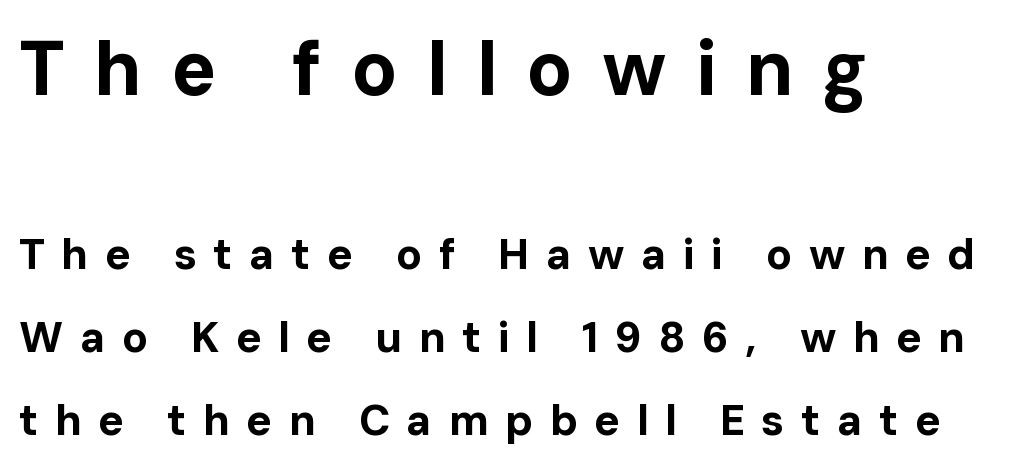
{"serif": "no", "italic": "no", "bold": "yes", "weight": "bold", "width": "normal", "stroke_contrast": "low", "x_height": "medium", "monospaced": "no", "underline": "no", "align": "left", "line_spacing": "loose", "line_spacing_ratio": 1.93, "letter_spacing": "wide", "letter_spacing_em": 0.38, "larger_block": "first", "size_ratio": 1.77, "glyph_px": 76}
